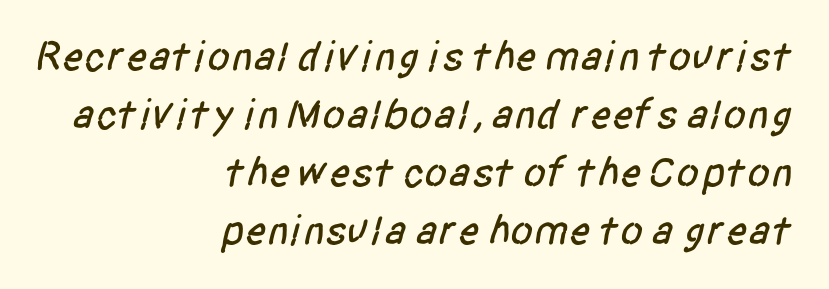
{"serif": "no", "width": "condensed", "stroke_contrast": "low", "x_height": "large", "monospaced": "no", "underline": "no", "align": "right", "line_spacing": "normal", "line_spacing_ratio": 1.38, "letter_spacing": "normal", "letter_spacing_em": 0.0, "glyph_px": 42}
